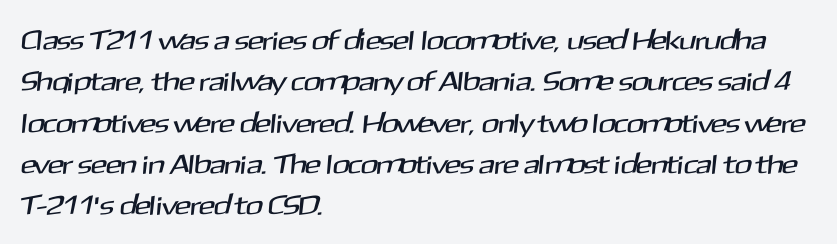
The image shows 27 px text type; set left-aligned, normal line spacing (1.53x), normal letter spacing, not underlined.
